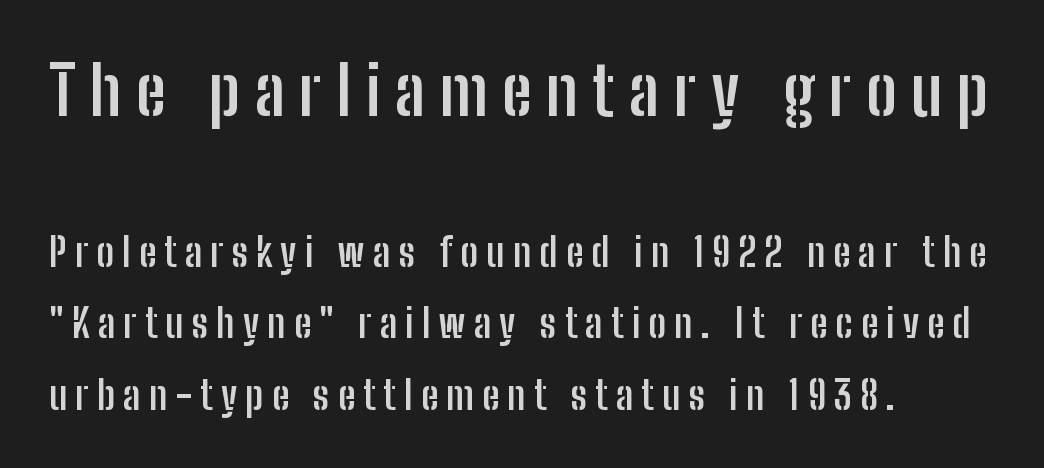
The image shows 68 px semibold, condensed sans-serif type, upright; set left-aligned, line spacing 1.83x, unusually wide letter spacing (+0.21 em), not underlined; the first (top) block is 1.74x larger; low stroke contrast and a medium x-height.
